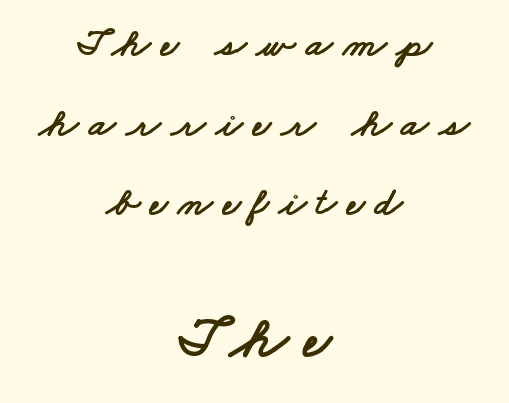
The image shows 60 px wide sans-serif type; set centered, loose line spacing (1.99x), unusually wide letter spacing (+0.25 em), not underlined; the second (bottom) block is 1.5x larger; low stroke contrast and a small x-height.
